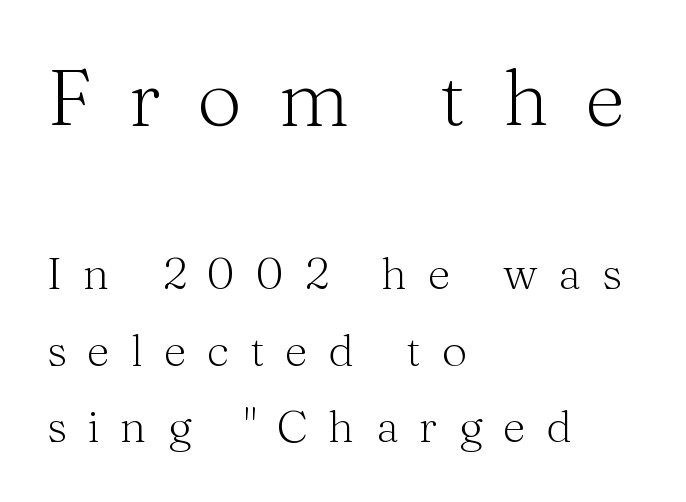
Q: Is the text bold? A: No.
Q: Is the text italic (slanted)? A: No, it is upright.
Q: Is the typeface a serif or a sans-serif typeface? A: Serif.
Q: Is the text underlined? A: No.
Q: How is the paragraph aligned? A: Left-aligned.
Q: Is the spacing between letters normal or unusually wide? A: Unusually wide.
Q: Is the spacing between lines tight, normal or loose? A: Normal.
Q: Which block of text is set in a larger size, the first (top) or the second (bottom)? A: The first (top) one.
Q: Width (condensed, normal, or wide)? A: Normal.
Q: Stroke contrast? A: Medium.
Q: x-height? A: Medium.
Q: Monospaced? A: No.
